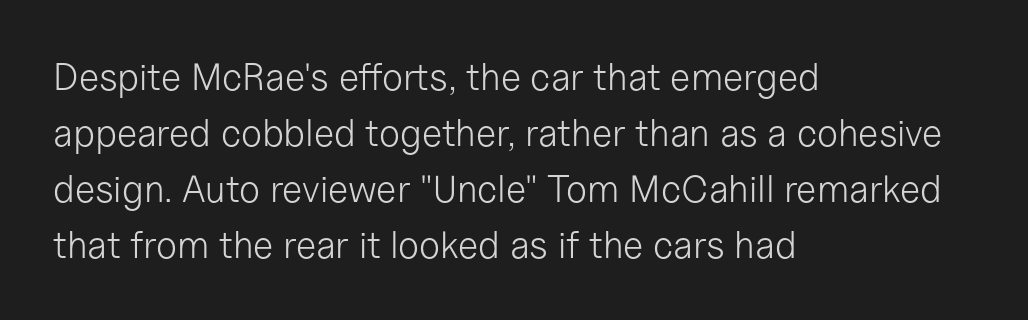
The image shows 38 px light sans-serif type, upright; set left-aligned, normal line spacing (1.47x), normal letter spacing, not underlined; low stroke contrast and a medium x-height.
